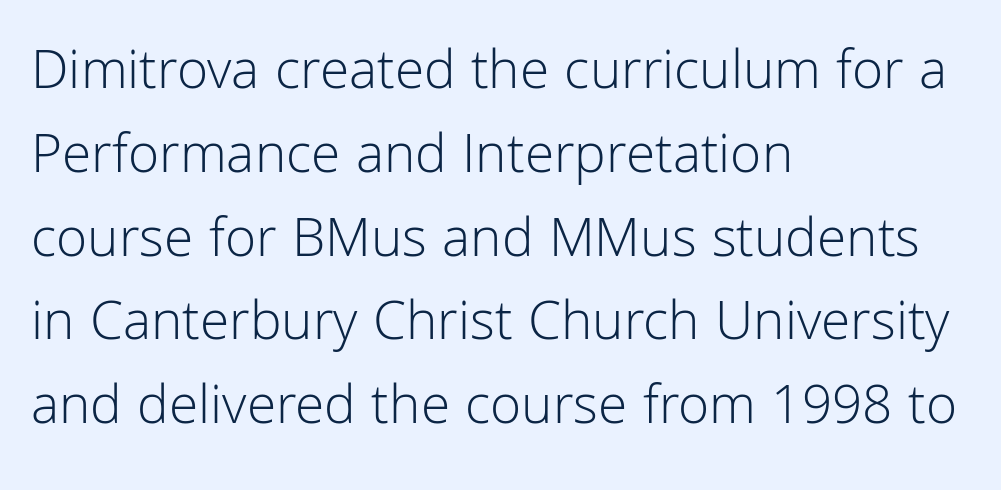
The image shows 57 px light sans-serif type, upright; set left-aligned, normal line spacing (1.47x), normal letter spacing, not underlined; low stroke contrast and a medium x-height.
